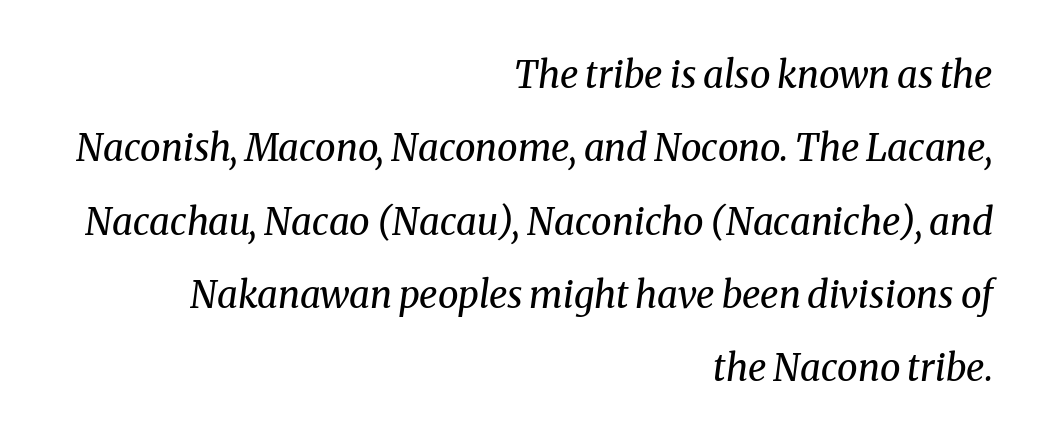
Q: Is the text bold? A: No.
Q: Is the text italic (slanted)? A: Yes, it leans right by about 8 degrees.
Q: Is the typeface a serif or a sans-serif typeface? A: Serif.
Q: Is the text underlined? A: No.
Q: How is the paragraph aligned? A: Right-aligned.
Q: Is the spacing between letters normal or unusually wide? A: Normal.
Q: Is the spacing between lines tight, normal or loose? A: Loose.
Q: Width (condensed, normal, or wide)? A: Normal.
Q: Stroke contrast? A: Medium.
Q: x-height? A: Medium.
Q: Monospaced? A: No.
